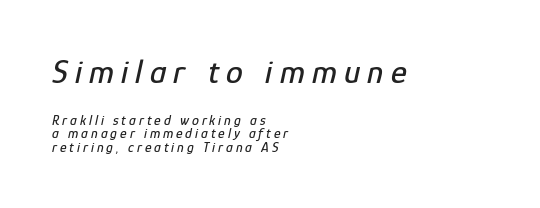
The image shows 34 px condensed type, italic (leaning right); set left-aligned, tight line spacing (0.96x), unusually wide letter spacing (+0.21 em), not underlined; the first (top) block is 2.43x larger; low stroke contrast and a medium x-height.
